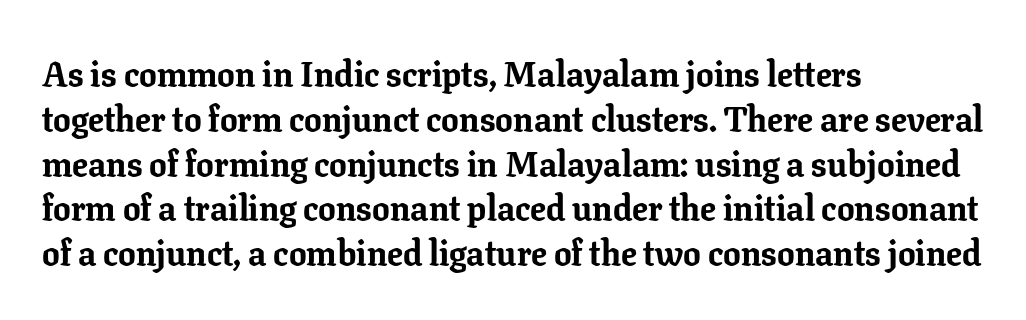
Q: Is the text bold? A: Yes.
Q: Is the text italic (slanted)? A: No, it is upright.
Q: Is the typeface a serif or a sans-serif typeface? A: Serif.
Q: Is the text underlined? A: No.
Q: How is the paragraph aligned? A: Left-aligned.
Q: Is the spacing between letters normal or unusually wide? A: Normal.
Q: Is the spacing between lines tight, normal or loose? A: Normal.
Q: Width (condensed, normal, or wide)? A: Normal.
Q: Stroke contrast? A: Low.
Q: x-height? A: Medium.
Q: Monospaced? A: No.
